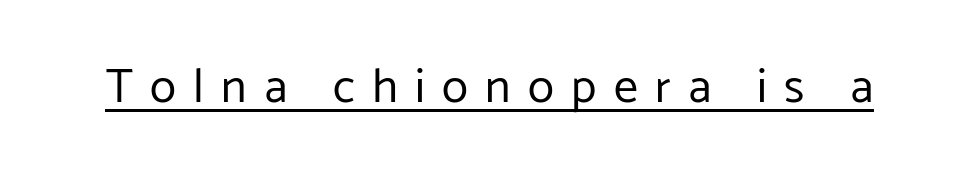
The image shows 48 px regular-weight sans-serif type, upright; set unusually wide letter spacing (+0.36 em), underlined; low stroke contrast and a medium x-height.
